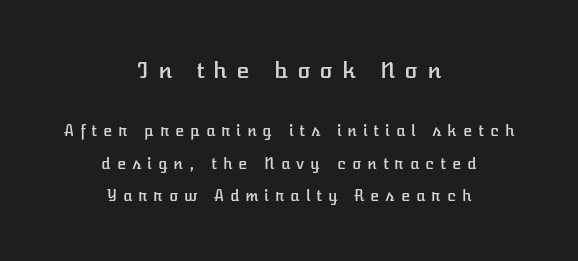
{"italic": "no", "underline": "no", "align": "center", "line_spacing": "loose", "line_spacing_ratio": 2.16, "letter_spacing": "wide", "letter_spacing_em": 0.4, "larger_block": "first", "size_ratio": 1.47, "glyph_px": 22}
